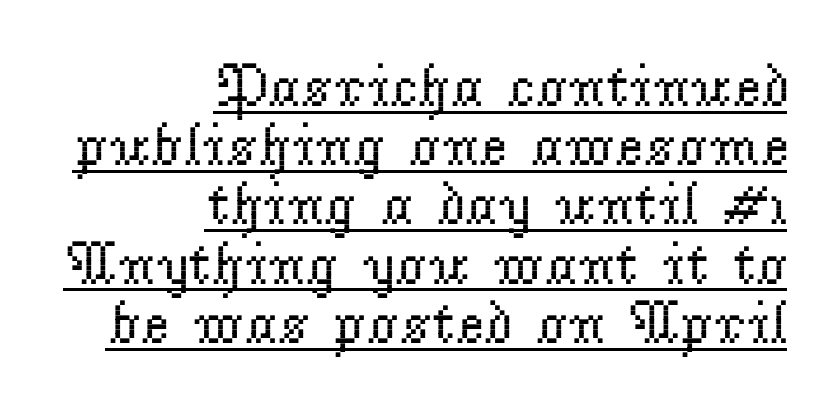
Q: Is the text bold? A: No.
Q: Is the text italic (slanted)? A: No, it is upright.
Q: Is the typeface a serif or a sans-serif typeface? A: Serif.
Q: Is the text underlined? A: Yes.
Q: How is the paragraph aligned? A: Right-aligned.
Q: Is the spacing between letters normal or unusually wide? A: Normal.
Q: Is the spacing between lines tight, normal or loose? A: Tight.
Q: Width (condensed, normal, or wide)? A: Normal.
Q: Stroke contrast? A: Low.
Q: x-height? A: Small.
Q: Monospaced? A: No.
